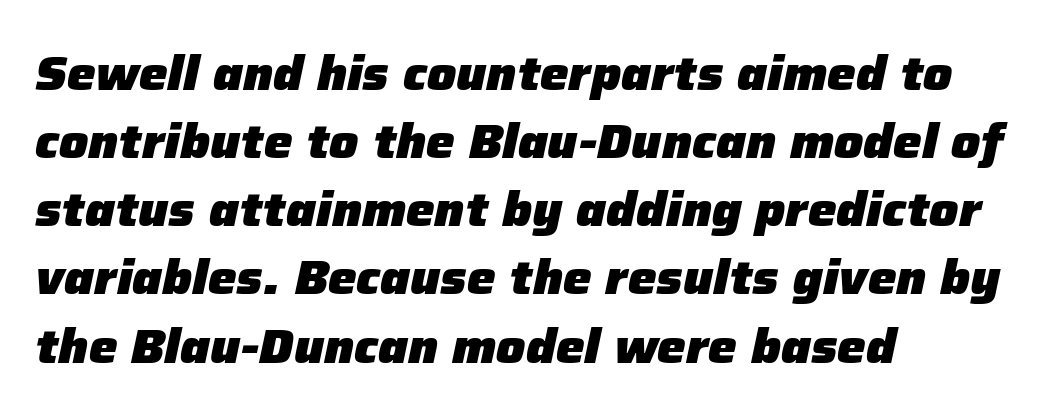
{"italic": "yes", "lean": "right", "slant_degrees": 12, "bold": "yes", "weight": "heavy", "width": "normal", "stroke_contrast": "low", "x_height": "medium", "monospaced": "no", "underline": "no", "align": "left", "line_spacing": "normal", "line_spacing_ratio": 1.42, "letter_spacing": "normal", "letter_spacing_em": 0.0, "glyph_px": 48}
